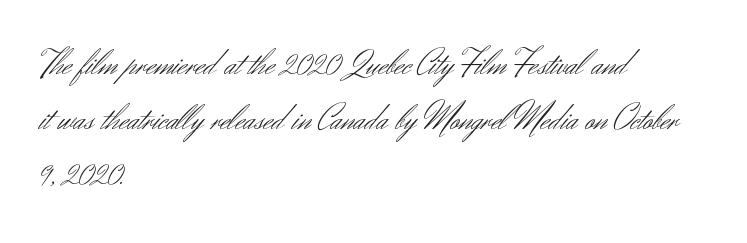
The passage shown has conventional tracking throughout. A student would call this left alignment; a typographer would say flush left, rag right. Letters rest on an invisible, unmarked baseline. Is there much room between lines? A standard amount, neither cramped nor airy. A quiet, ordinary-to-light weight characterises the typeface.
